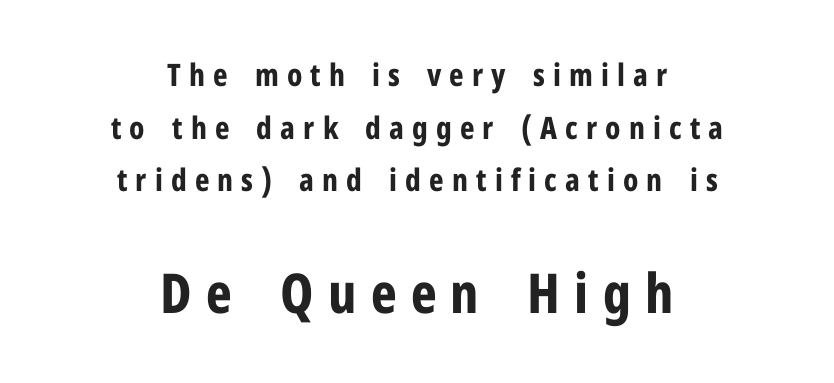
Q: Is the text bold? A: Yes.
Q: Is the text italic (slanted)? A: No, it is upright.
Q: Is the typeface a serif or a sans-serif typeface? A: Sans-serif.
Q: Is the text underlined? A: No.
Q: How is the paragraph aligned? A: Centered.
Q: Is the spacing between letters normal or unusually wide? A: Unusually wide.
Q: Is the spacing between lines tight, normal or loose? A: Normal.
Q: Which block of text is set in a larger size, the first (top) or the second (bottom)? A: The second (bottom) one.
Q: Width (condensed, normal, or wide)? A: Condensed.
Q: Stroke contrast? A: Low.
Q: x-height? A: Medium.
Q: Monospaced? A: No.
